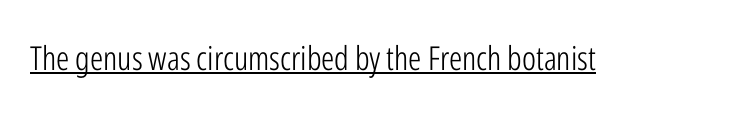
{"serif": "no", "italic": "no", "bold": "no", "weight": "light", "width": "condensed", "stroke_contrast": "low", "x_height": "medium", "monospaced": "no", "underline": "yes", "letter_spacing": "normal", "letter_spacing_em": 0.0, "glyph_px": 33}
